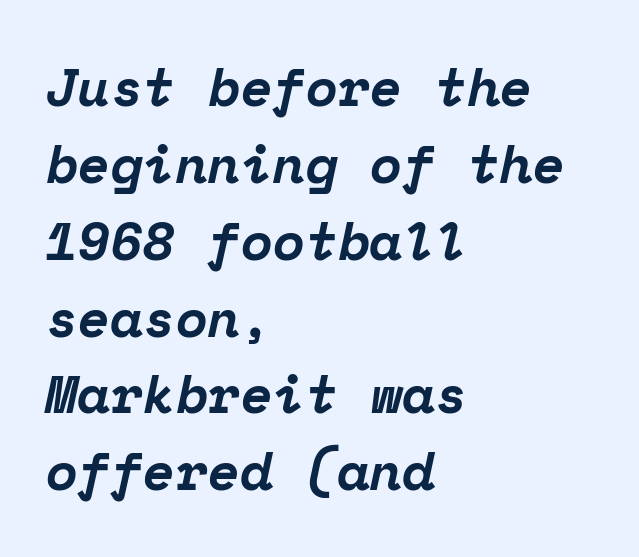
{"serif": "yes", "italic": "yes", "lean": "right", "slant_degrees": 12, "bold": "yes", "weight": "bold", "width": "normal", "stroke_contrast": "low", "x_height": "medium", "monospaced": "yes", "underline": "no", "align": "left", "line_spacing": "normal", "line_spacing_ratio": 1.45, "letter_spacing": "normal", "letter_spacing_em": 0.0, "glyph_px": 53}
